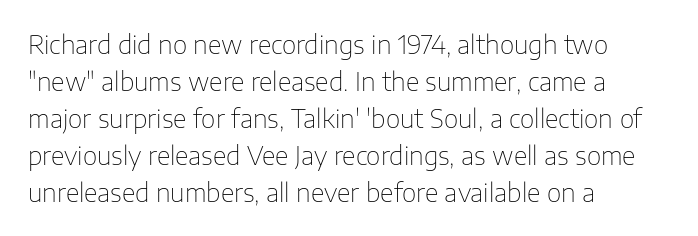
The image shows 25 px text type, upright; set left-aligned, normal line spacing (1.48x), normal letter spacing, not underlined.
